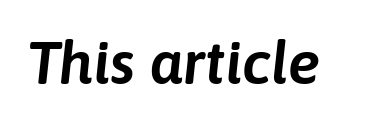
There is no visible air inserted between adjacent glyphs. The text carries the slant typical of an italic or oblique font. Rule under the text: the space is simply empty. Each letter keeps its own natural width here, so spacing adapts to shape.
